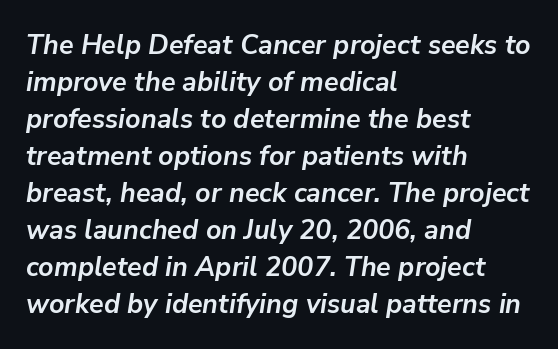
{"italic": "yes", "lean": "right", "slant_degrees": 9, "bold": "yes", "underline": "no", "align": "left", "line_spacing": "normal", "line_spacing_ratio": 1.37, "letter_spacing": "normal", "letter_spacing_em": 0.0, "glyph_px": 27}
